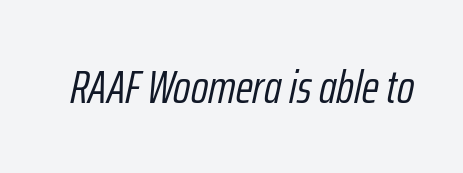
Q: Is the text bold? A: No.
Q: Is the text italic (slanted)? A: Yes, it leans right by about 12 degrees.
Q: Is the text underlined? A: No.
Q: Is the spacing between letters normal or unusually wide? A: Normal.
Q: Width (condensed, normal, or wide)? A: Condensed.
Q: Stroke contrast? A: Low.
Q: x-height? A: Medium.
Q: Monospaced? A: No.
